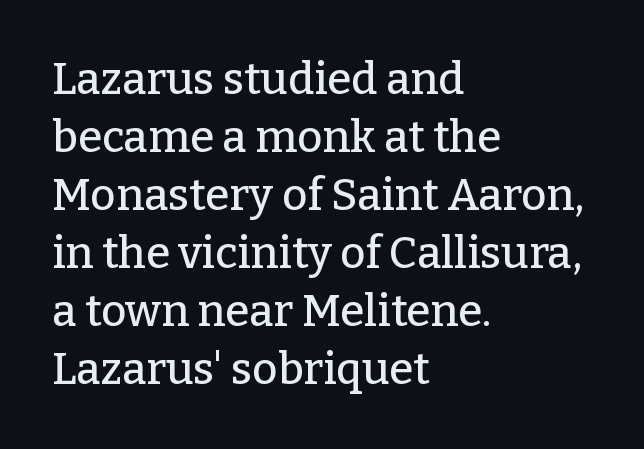
Character widths vary here, with narrow letters taking less room than wide ones. Has an underline been added? It has not. Regarding leading, the lines here are spaced in the standard way. This rendering uses left alignment, leaving the right contour irregular. Rendered with straight, roman letterforms. Classification — serif.
